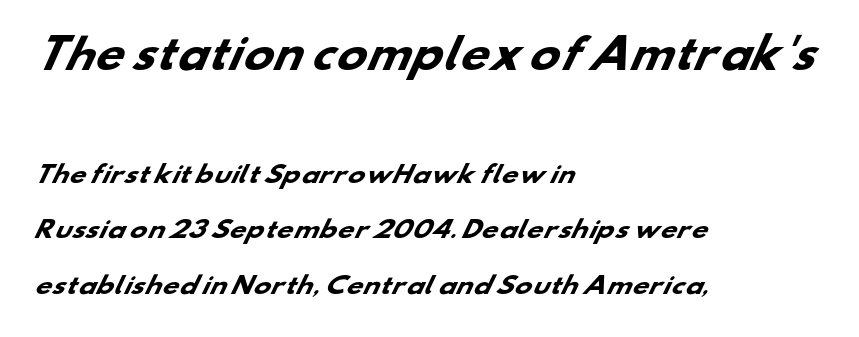
Q: Is the text bold? A: Yes.
Q: Is the typeface a serif or a sans-serif typeface? A: Sans-serif.
Q: Is the text underlined? A: No.
Q: How is the paragraph aligned? A: Left-aligned.
Q: Is the spacing between letters normal or unusually wide? A: Normal.
Q: Is the spacing between lines tight, normal or loose? A: Loose.
Q: Which block of text is set in a larger size, the first (top) or the second (bottom)? A: The first (top) one.
Q: Width (condensed, normal, or wide)? A: Wide.
Q: Stroke contrast? A: Low.
Q: x-height? A: Small.
Q: Monospaced? A: No.
